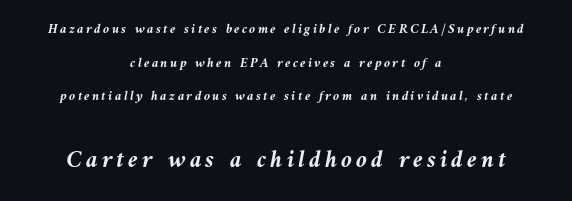
Slant detected: the letters are inclined. Descender tails drop into unmarked territory. These lines carry a lot of weight — the face is fully bold. In CSS terms this would be text-align: center. Vertically, the passage feels expansive, rows floating well apart. Caption: upper text group reduced, lower text group enlarged.
